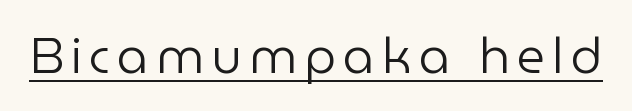
Stems here are at most as thick as an everyday book face. It's the straight-up-and-down kind of type. Character widths vary here, with narrow letters taking less room than wide ones. Has an underline been added? It has. The characters display no serif detailing; their extremities are plain.
